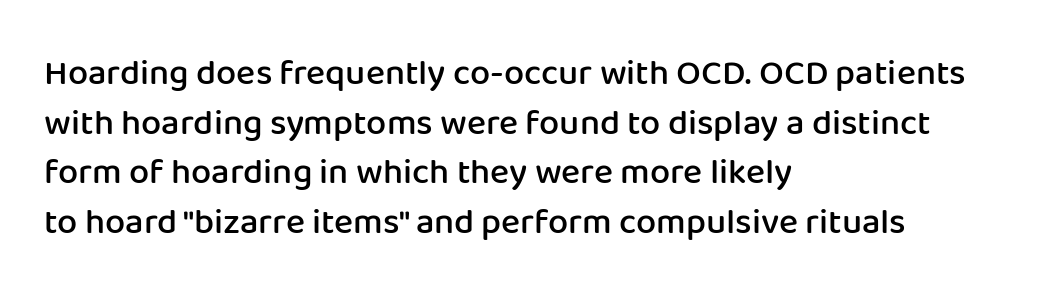
The image shows 36 px semibold sans-serif type, upright; set left-aligned, normal line spacing (1.38x), normal letter spacing, not underlined; low stroke contrast and a medium x-height.
